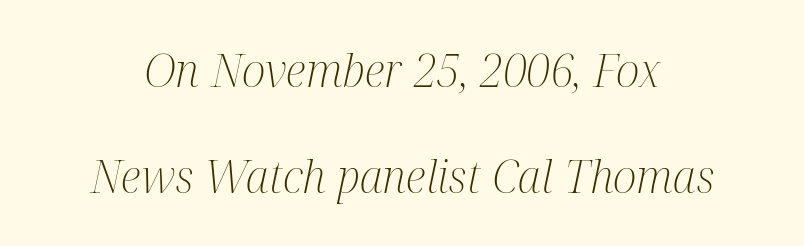
{"serif": "yes", "italic": "yes", "lean": "right", "slant_degrees": 12, "bold": "no", "weight": "light", "width": "condensed", "stroke_contrast": "medium", "x_height": "medium", "monospaced": "no", "underline": "no", "line_spacing": "loose", "line_spacing_ratio": 2.36, "letter_spacing": "normal", "letter_spacing_em": 0.0, "glyph_px": 45}
